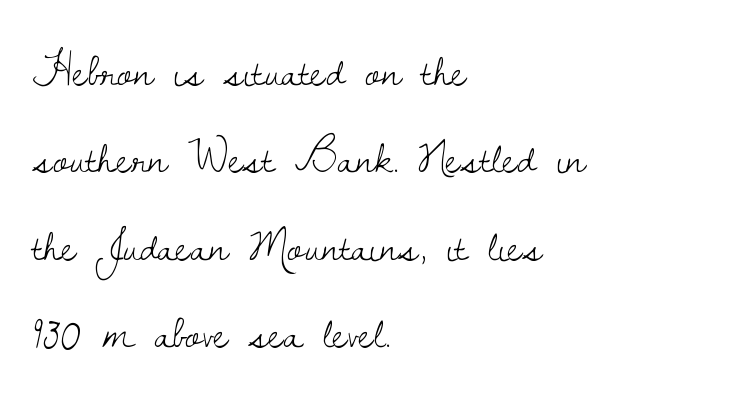
These lines are set flush left with a ragged right edge. The area under the type is left untouched. Character widths vary here, with narrow letters taking less room than wide ones. Words appear dense and cohesive because spacing is normal.
